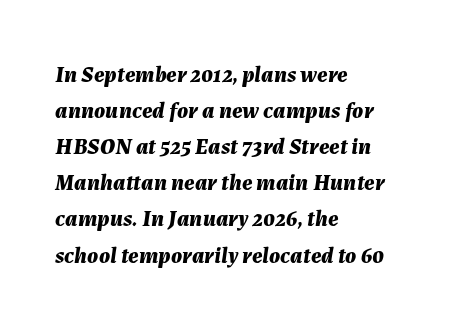
Inter-character spacing is left at the font's built-in metrics. An italicized treatment has been applied to the whole sample. Quick note: interline space is typical. The rendering anchors every line to the left-hand side.
